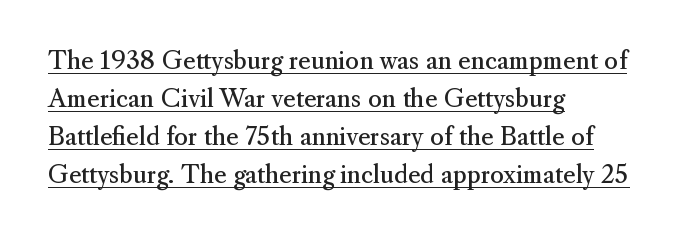
This rendering uses left alignment, leaving the right contour irregular. The rendering uses a moderate line-height, typical for paragraphs. Decoration check: the copy is underlined. Nope, not italic — everything's standing straight. The font is comparable to plain body text, perhaps lighter.
